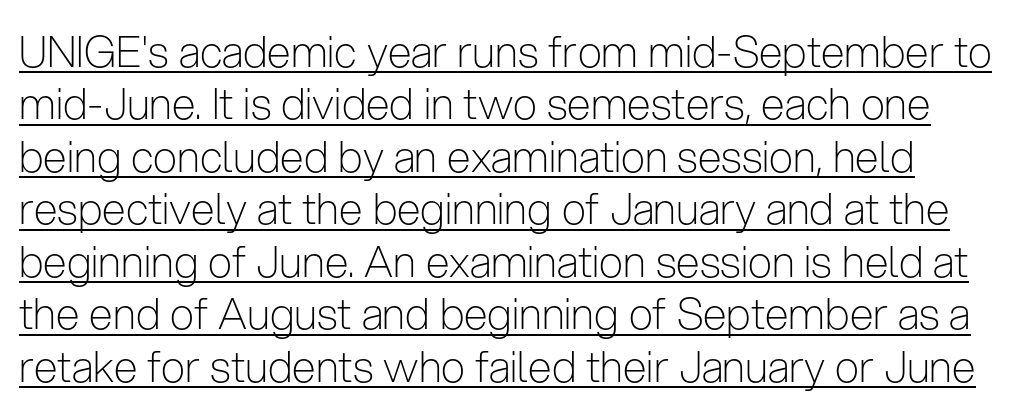
Q: Is the text bold? A: No.
Q: Is the text italic (slanted)? A: No, it is upright.
Q: Is the typeface a serif or a sans-serif typeface? A: Sans-serif.
Q: Is the text underlined? A: Yes.
Q: Is the spacing between letters normal or unusually wide? A: Normal.
Q: Width (condensed, normal, or wide)? A: Condensed.
Q: Stroke contrast? A: Low.
Q: x-height? A: Medium.
Q: Monospaced? A: No.
